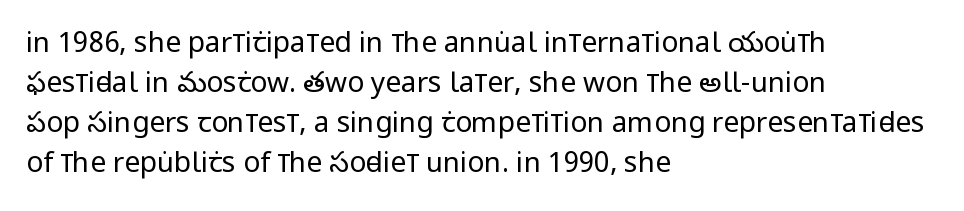
No chunkiness to these letters — they're not bold. The foot of each line stays bare and open. Left-aligned paragraph, ragged on the right. What kind of face is this? One without serifs — a sans.
